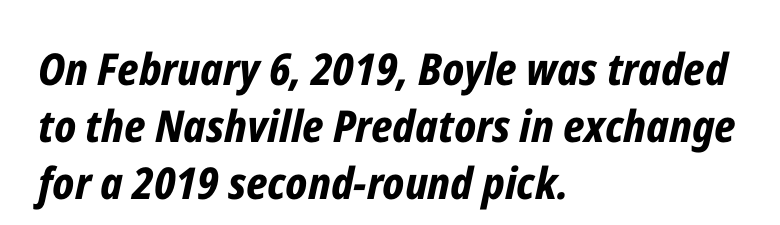
The image shows 44 px bold, condensed type, italic (leaning right); set left-aligned, normal line spacing (1.29x), normal letter spacing, not underlined; low stroke contrast and a medium x-height.
